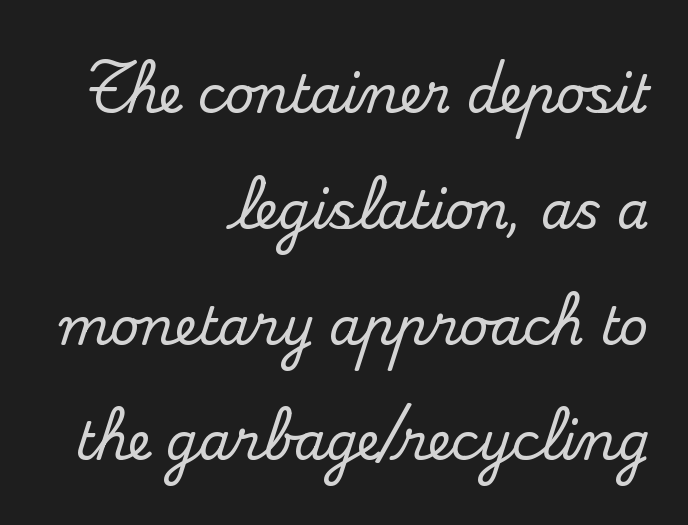
You could call the tracking neutral — neither tight nor loose. A typesetter would call this proportional, since set widths differ per character. Rule under the text: the space is simply empty. This rendering uses right alignment, leaving the left contour irregular. Is there much room between lines? Yes — plenty of vertical air separates them.
